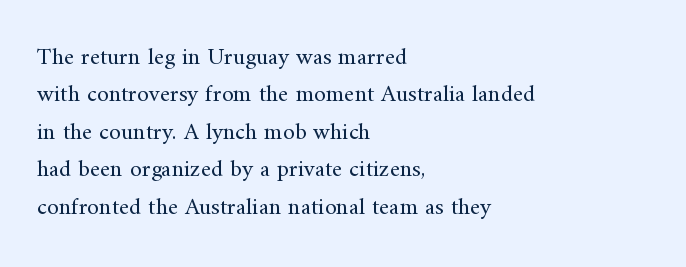
Q: Is the text bold? A: No.
Q: Is the text italic (slanted)? A: No, it is upright.
Q: Is the text underlined? A: No.
Q: How is the paragraph aligned? A: Left-aligned.
Q: Is the spacing between letters normal or unusually wide? A: Normal.
Q: Is the spacing between lines tight, normal or loose? A: Normal.
